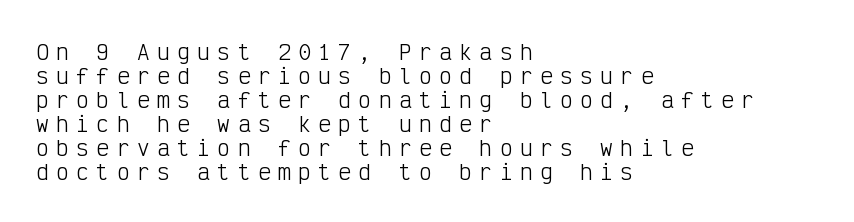
The letters look calm and open, with moderate or lighter stems. If you drew a ruler down the left edge, every line would touch it. Honestly, the letter spacing is so wide it's the main thing you notice. Honestly, there is no underline to notice here at all. Vertical spacing — tight.
